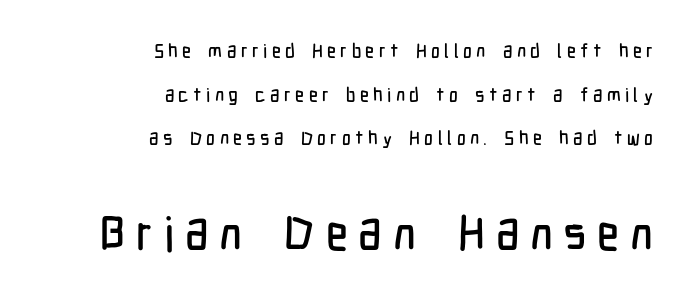
Q: Is the text italic (slanted)? A: No, it is upright.
Q: Is the typeface a serif or a sans-serif typeface? A: Sans-serif.
Q: Is the text underlined? A: No.
Q: How is the paragraph aligned? A: Right-aligned.
Q: Is the spacing between letters normal or unusually wide? A: Unusually wide.
Q: Is the spacing between lines tight, normal or loose? A: Loose.
Q: Which block of text is set in a larger size, the first (top) or the second (bottom)? A: The second (bottom) one.
Q: Width (condensed, normal, or wide)? A: Condensed.
Q: Stroke contrast? A: Low.
Q: x-height? A: Medium.
Q: Monospaced? A: No.
